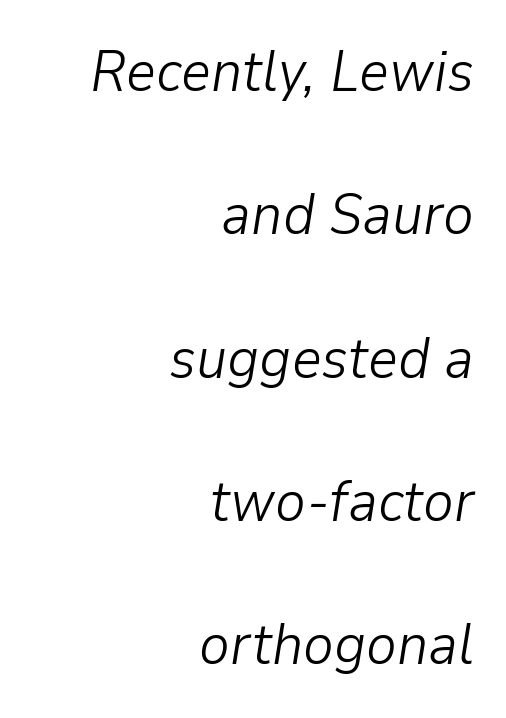
{"italic": "yes", "lean": "right", "slant_degrees": 9, "bold": "no", "weight": "light", "width": "normal", "stroke_contrast": "low", "x_height": "medium", "monospaced": "no", "underline": "no", "align": "right", "line_spacing": "loose", "line_spacing_ratio": 2.47, "letter_spacing": "normal", "letter_spacing_em": 0.0, "glyph_px": 58}
